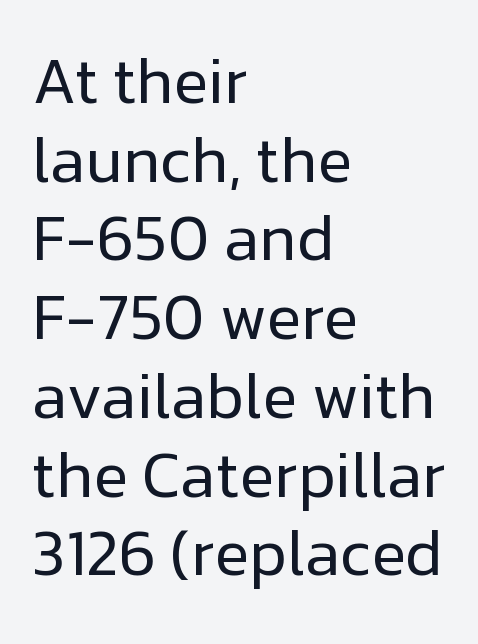
The image shows 64 px regular-weight sans-serif type, upright; set left-aligned, line spacing 1.23x, normal letter spacing, not underlined; low stroke contrast and a medium x-height.
